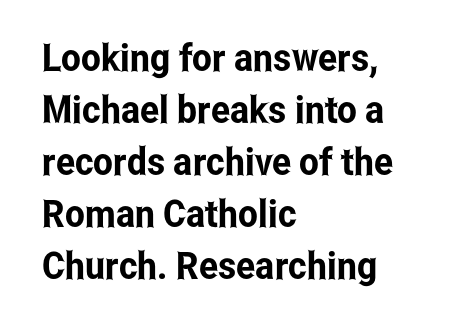
{"serif": "no", "italic": "no", "width": "condensed", "stroke_contrast": "low", "x_height": "medium", "monospaced": "no", "underline": "no", "align": "left", "line_spacing": "normal", "line_spacing_ratio": 1.37, "letter_spacing": "normal", "letter_spacing_em": 0.0, "glyph_px": 38}
